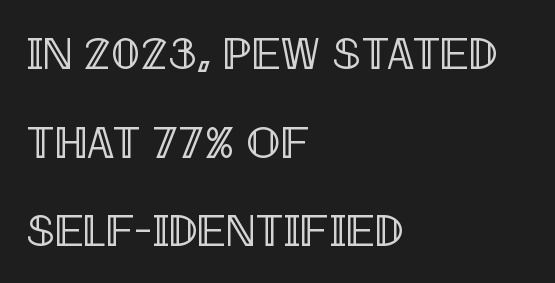
The image shows 45 px condensed type, upright; set left-aligned, loose line spacing (1.97x), normal letter spacing, not underlined; a large x-height.
